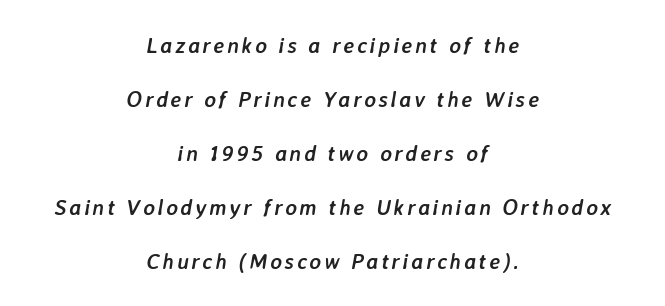
Q: Is the text bold? A: Yes.
Q: Is the text italic (slanted)? A: Yes, it leans right by about 7 degrees.
Q: Is the text underlined? A: No.
Q: How is the paragraph aligned? A: Centered.
Q: Is the spacing between lines tight, normal or loose? A: Loose.
